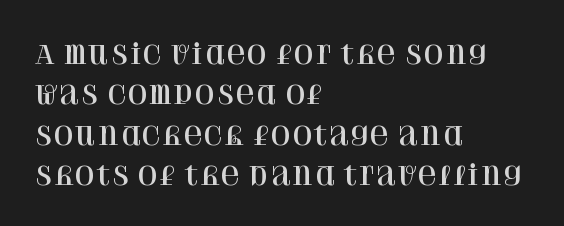
{"italic": "no", "underline": "no", "align": "left", "line_spacing": "normal", "line_spacing_ratio": 1.55, "letter_spacing": "normal", "letter_spacing_em": 0.0, "glyph_px": 26}
